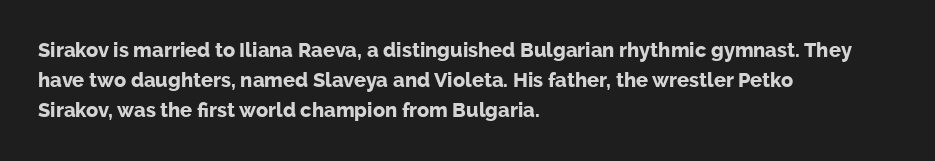
Q: Is the text bold? A: Yes.
Q: Is the text italic (slanted)? A: No, it is upright.
Q: Is the text underlined? A: No.
Q: How is the paragraph aligned? A: Left-aligned.
Q: Is the spacing between letters normal or unusually wide? A: Normal.
Q: Is the spacing between lines tight, normal or loose? A: Normal.
